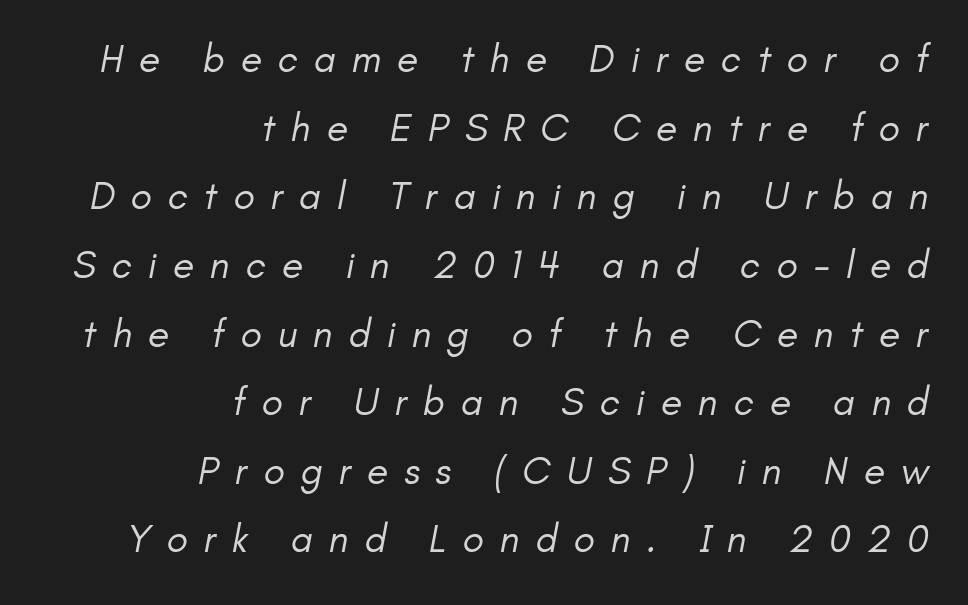
The image shows 39 px regular-weight sans-serif type; set right-aligned, line spacing 1.76x, unusually wide letter spacing (+0.41 em), not underlined; low stroke contrast and a small x-height.
